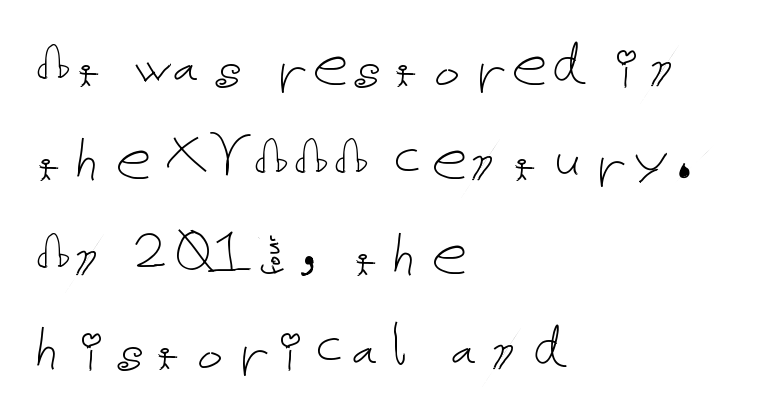
{"italic": "no", "bold": "no", "weight": "thin", "width": "normal", "stroke_contrast": "low", "x_height": "medium", "underline": "no", "align": "left", "line_spacing": "normal", "line_spacing_ratio": 1.33, "letter_spacing": "normal", "letter_spacing_em": 0.0, "glyph_px": 71}
